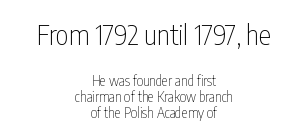
The image shows 28 px thin, condensed sans-serif type, upright; set centered, tight line spacing (1.15x), normal letter spacing, not underlined; the first (top) block is 2.0x larger; low stroke contrast and a medium x-height.
